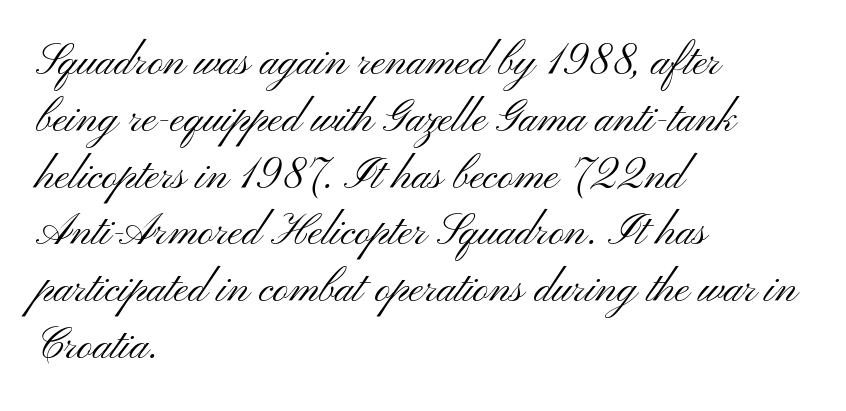
{"serif": "no", "bold": "no", "weight": "light", "width": "wide", "stroke_contrast": "medium", "x_height": "small", "monospaced": "no", "underline": "no", "align": "left", "line_spacing": "normal", "line_spacing_ratio": 1.32, "letter_spacing": "normal", "letter_spacing_em": 0.0, "glyph_px": 43}
